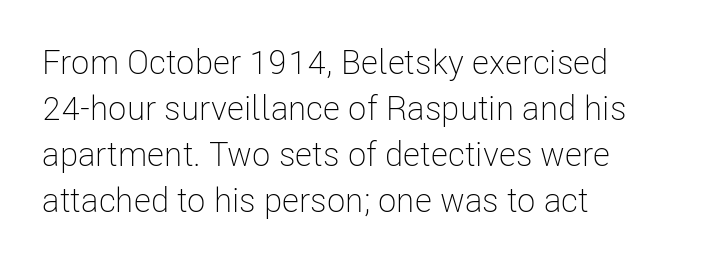
{"serif": "no", "italic": "no", "bold": "no", "weight": "light", "width": "condensed", "stroke_contrast": "low", "x_height": "medium", "monospaced": "no", "underline": "no", "align": "left", "line_spacing": "normal", "line_spacing_ratio": 1.35, "letter_spacing": "normal", "letter_spacing_em": 0.0, "glyph_px": 34}
